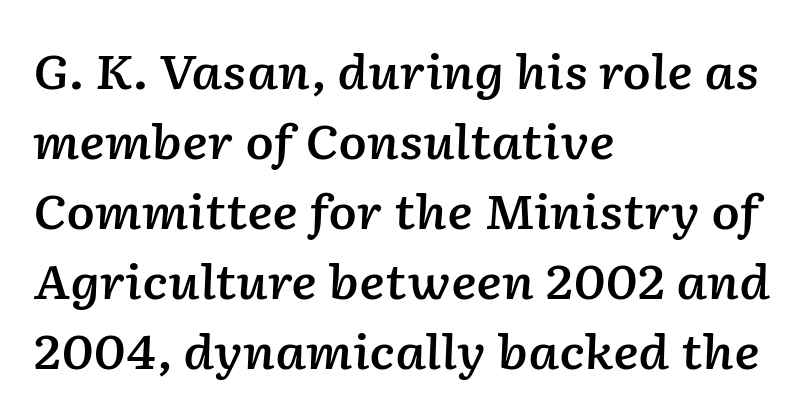
The image shows 47 px semibold type, italic (leaning right); set left-aligned, normal line spacing (1.49x), normal letter spacing, not underlined; low stroke contrast and a medium x-height.
